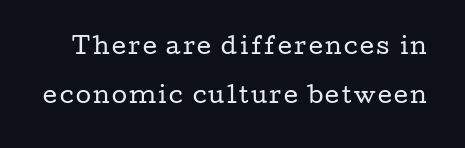
{"italic": "no", "bold": "no", "underline": "no", "line_spacing": "loose", "line_spacing_ratio": 2.21, "glyph_px": 22}
